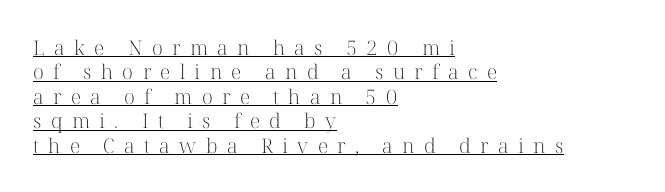
The image shows 20 px text type, upright; set left-aligned, line spacing 1.22x, unusually wide letter spacing (+0.47 em), underlined.
